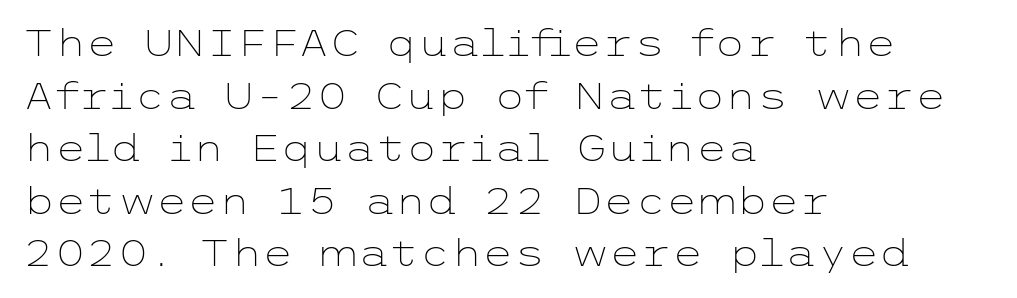
The image shows 36 px light, wide sans-serif type, upright; set left-aligned, normal line spacing (1.46x), normal letter spacing, not underlined; low stroke contrast and a medium x-height.
